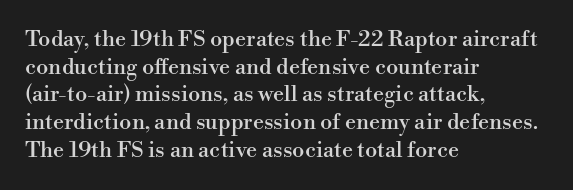
Regarding leading, the lines here are spaced in the standard way. The space beneath each line is pristine and unruled. Tracking value appears to be zero — textbook default spacing. The setting favours the left margin, as ordinary paragraphs usually do.
